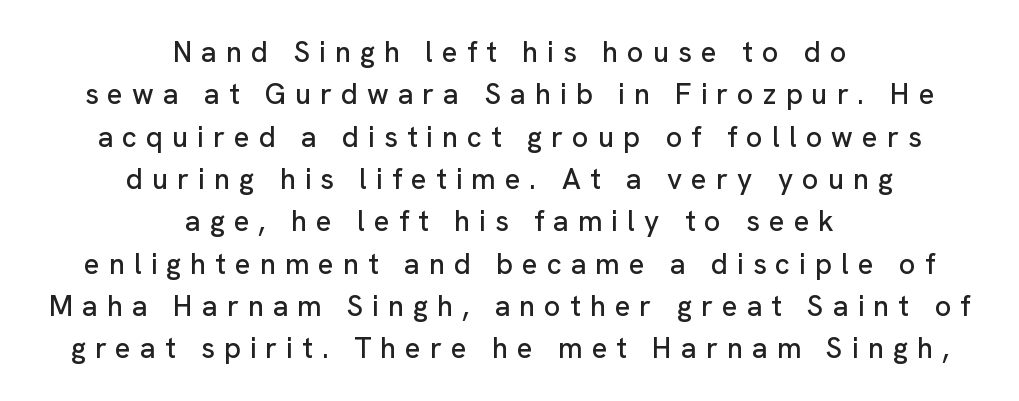
Q: Is the text italic (slanted)? A: No, it is upright.
Q: Is the typeface a serif or a sans-serif typeface? A: Sans-serif.
Q: Is the text underlined? A: No.
Q: How is the paragraph aligned? A: Centered.
Q: Is the spacing between letters normal or unusually wide? A: Unusually wide.
Q: Is the spacing between lines tight, normal or loose? A: Normal.
Q: Width (condensed, normal, or wide)? A: Normal.
Q: Stroke contrast? A: Low.
Q: x-height? A: Medium.
Q: Monospaced? A: No.
